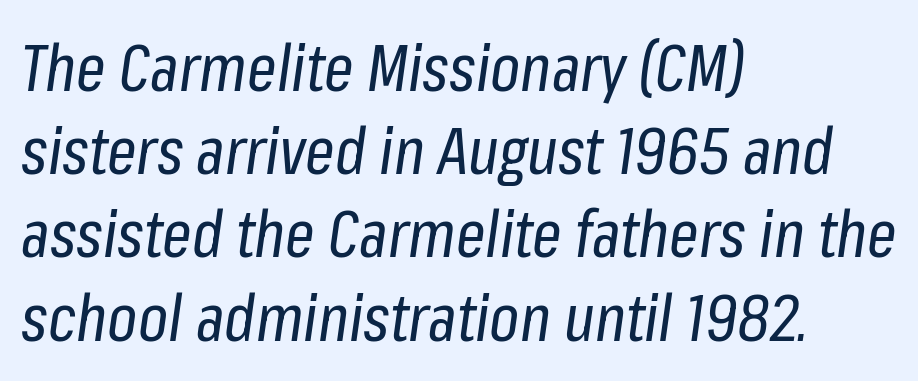
{"italic": "yes", "lean": "right", "slant_degrees": 8, "bold": "no", "weight": "regular", "width": "condensed", "stroke_contrast": "low", "x_height": "medium", "monospaced": "no", "underline": "no", "align": "left", "line_spacing": "normal", "line_spacing_ratio": 1.28, "letter_spacing": "normal", "letter_spacing_em": 0.0, "glyph_px": 65}
